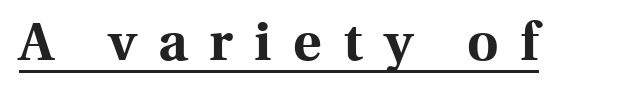
Q: Is the text bold? A: Yes.
Q: Is the text italic (slanted)? A: No, it is upright.
Q: Is the typeface a serif or a sans-serif typeface? A: Serif.
Q: Is the text underlined? A: Yes.
Q: Is the spacing between letters normal or unusually wide? A: Unusually wide.
Q: Width (condensed, normal, or wide)? A: Normal.
Q: x-height? A: Medium.
Q: Monospaced? A: No.
